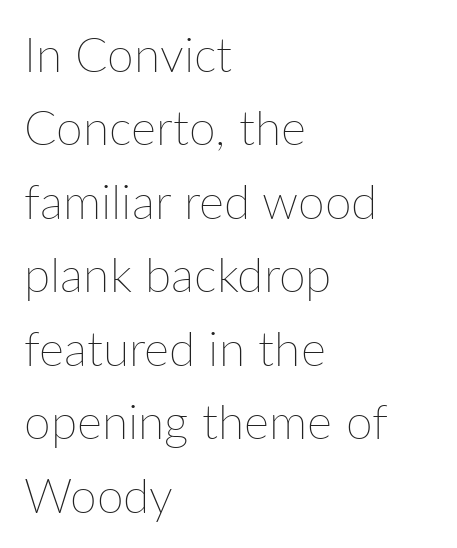
Q: Is the text bold? A: No.
Q: Is the text italic (slanted)? A: No, it is upright.
Q: Is the text underlined? A: No.
Q: How is the paragraph aligned? A: Left-aligned.
Q: Is the spacing between letters normal or unusually wide? A: Normal.
Q: Is the spacing between lines tight, normal or loose? A: Normal.
Q: Width (condensed, normal, or wide)? A: Normal.
Q: Stroke contrast? A: Low.
Q: x-height? A: Medium.
Q: Monospaced? A: No.
